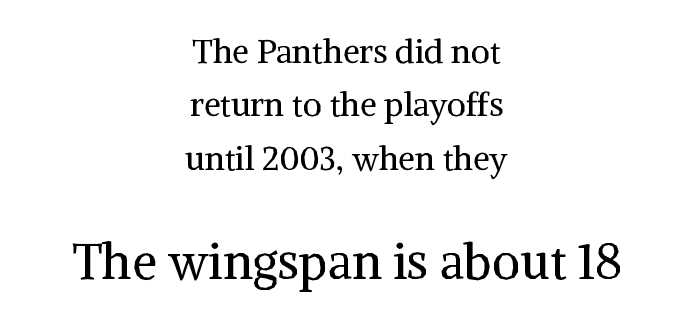
The image shows 49 px regular-weight serif type, upright; set centered, normal line spacing (1.62x), normal letter spacing, not underlined; the second (bottom) block is 1.48x larger; medium stroke contrast and a medium x-height.
